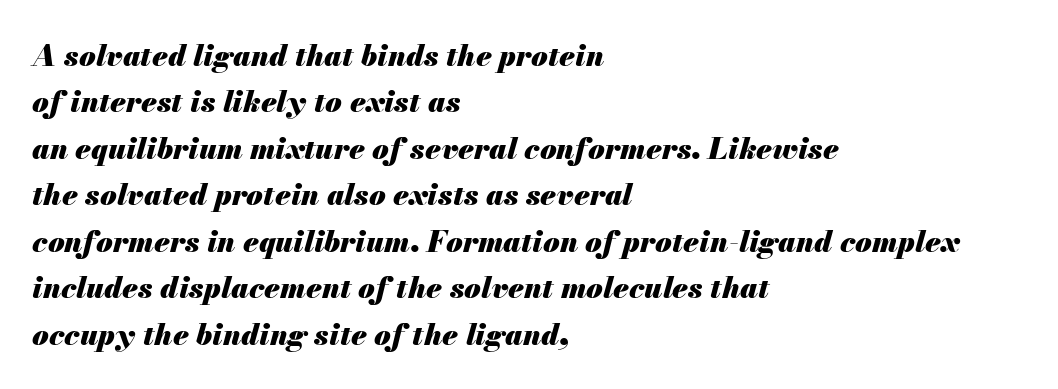
The image shows 30 px heavy type, italic (leaning right); set left-aligned, normal line spacing (1.55x), normal letter spacing, not underlined; medium stroke contrast and a small x-height.
